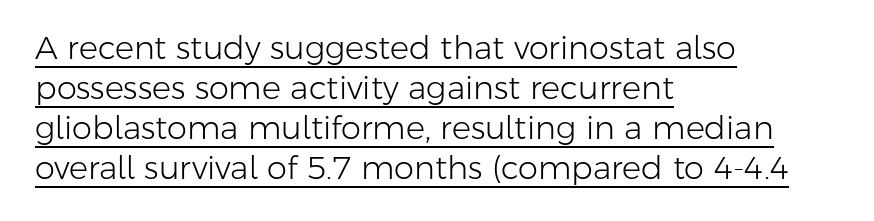
The image shows 32 px light sans-serif type, upright; set left-aligned, normal line spacing (1.25x), normal letter spacing, underlined; low stroke contrast and a medium x-height.
